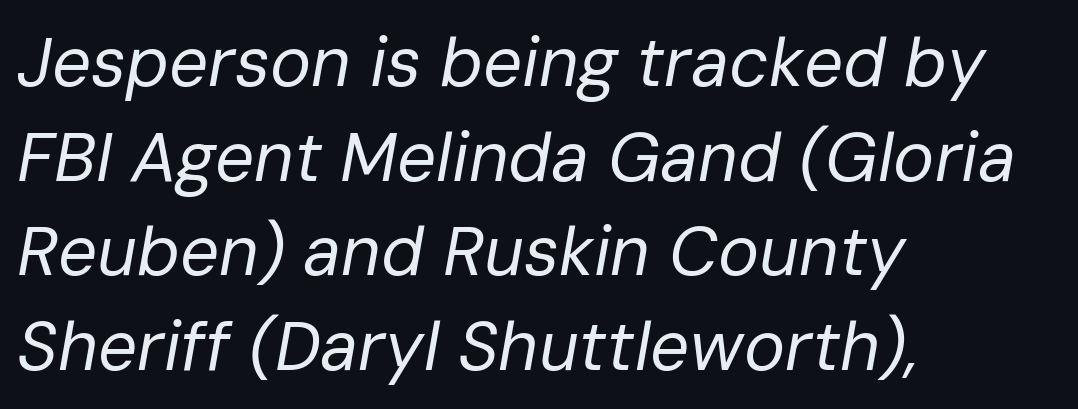
Slant detected: the letters are inclined. In terms of letterspacing, this is plain default setting. A classic flush-left, rag-right setting is used for this passage. Stroke mass is kept to a normal reading level or below. Notice how descenders clear the ascenders below comfortably — that's standard leading.
